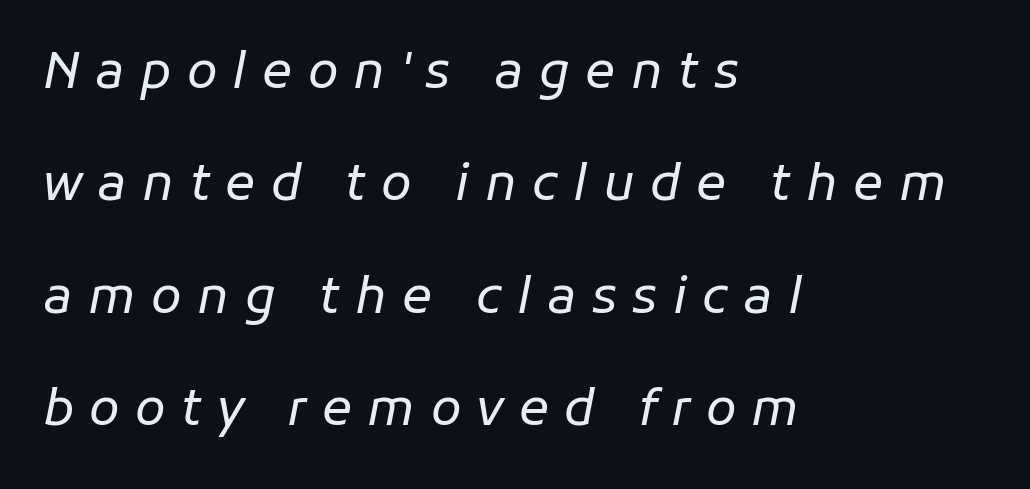
{"italic": "yes", "lean": "right", "slant_degrees": 11, "bold": "no", "weight": "regular", "width": "normal", "stroke_contrast": "low", "x_height": "medium", "monospaced": "no", "underline": "no", "align": "left", "line_spacing": "loose", "line_spacing_ratio": 2.25, "letter_spacing": "wide", "letter_spacing_em": 0.31, "glyph_px": 50}
